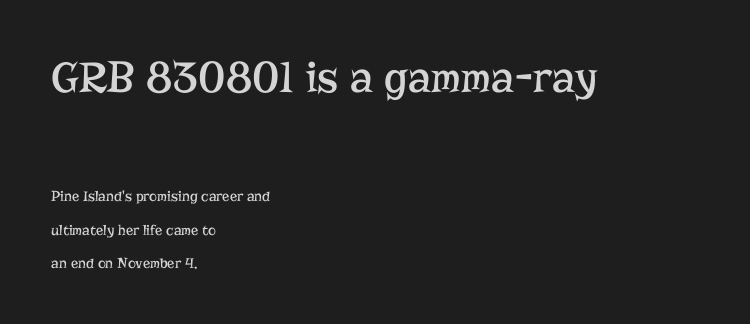
The image shows 45 px regular-weight serif type, upright; set left-aligned, loose line spacing (2.23x), normal letter spacing, not underlined; the first (top) block is 3.0x larger; low stroke contrast and a medium x-height.
